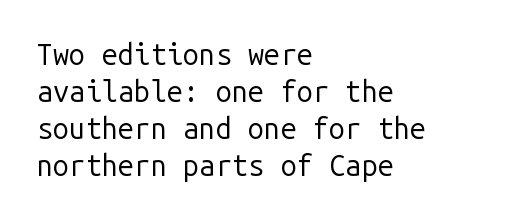
Q: Is the text bold? A: No.
Q: Is the text italic (slanted)? A: No, it is upright.
Q: Is the typeface a serif or a sans-serif typeface? A: Sans-serif.
Q: Is the text underlined? A: No.
Q: How is the paragraph aligned? A: Left-aligned.
Q: Is the spacing between letters normal or unusually wide? A: Normal.
Q: Is the spacing between lines tight, normal or loose? A: Normal.
Q: Width (condensed, normal, or wide)? A: Normal.
Q: Stroke contrast? A: Low.
Q: x-height? A: Medium.
Q: Monospaced? A: Yes.
